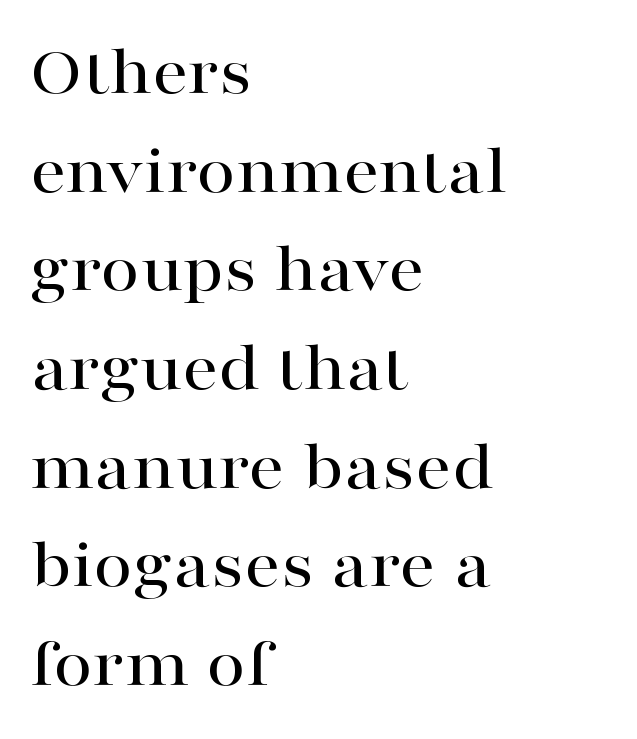
Q: Is the text italic (slanted)? A: No, it is upright.
Q: Is the typeface a serif or a sans-serif typeface? A: Serif.
Q: Is the text underlined? A: No.
Q: How is the paragraph aligned? A: Left-aligned.
Q: Is the spacing between letters normal or unusually wide? A: Normal.
Q: Is the spacing between lines tight, normal or loose? A: Normal.
Q: Width (condensed, normal, or wide)? A: Wide.
Q: Stroke contrast? A: High.
Q: x-height? A: Medium.
Q: Monospaced? A: No.
